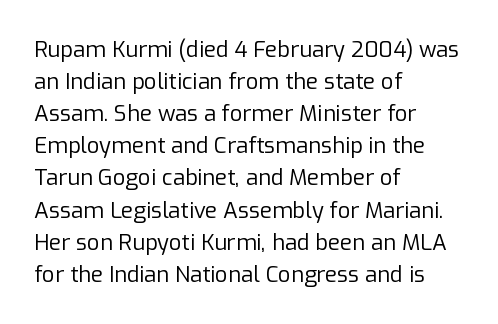
Weight: in the light-to-regular range. These lines keep a tight, regular rhythm from letter to letter. Any mark beneath the type? The region is blank. Left-aligned paragraph, ragged on the right. If you drew a line through each stem, it would be perfectly vertical. Honestly, the row spacing looks completely unremarkable.
